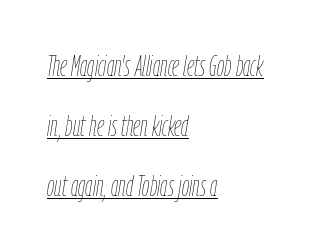
The image shows 29 px thin, condensed type, italic (leaning right); set left-aligned, loose line spacing (2.07x), normal letter spacing, underlined; low stroke contrast and a medium x-height.
